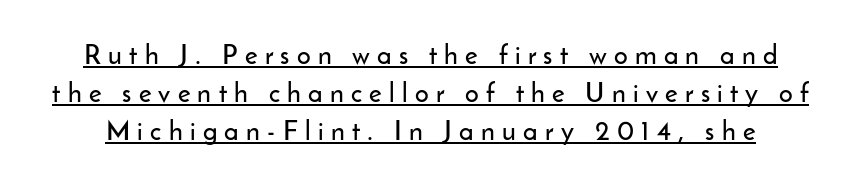
The image shows 27 px text type, upright; set normal line spacing (1.41x), unusually wide letter spacing (+0.27 em), underlined.
